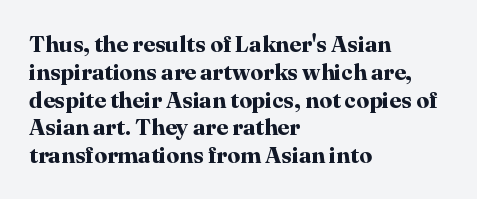
{"italic": "no", "bold": "yes", "underline": "no", "align": "left", "line_spacing_ratio": 1.21, "letter_spacing": "normal", "letter_spacing_em": 0.0, "glyph_px": 23}
